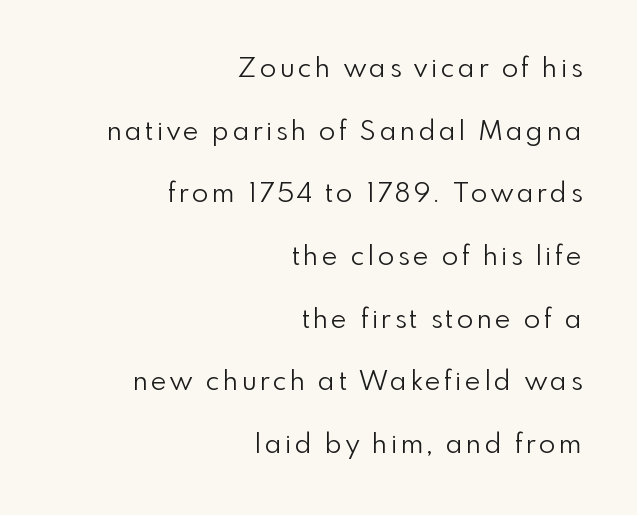
Q: Is the text bold? A: No.
Q: Is the text italic (slanted)? A: No, it is upright.
Q: Is the text underlined? A: No.
Q: How is the paragraph aligned? A: Right-aligned.
Q: Is the spacing between lines tight, normal or loose? A: Loose.
